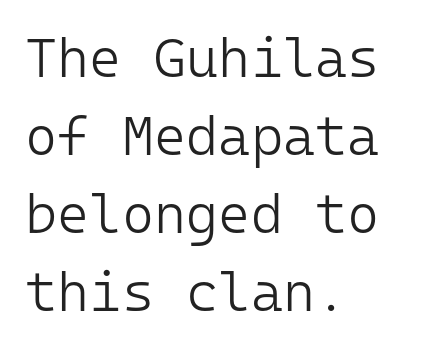
{"serif": "no", "italic": "no", "bold": "no", "weight": "light", "width": "normal", "stroke_contrast": "low", "x_height": "medium", "monospaced": "yes", "underline": "no", "align": "left", "line_spacing": "normal", "line_spacing_ratio": 1.42, "letter_spacing": "normal", "letter_spacing_em": 0.0, "glyph_px": 55}
